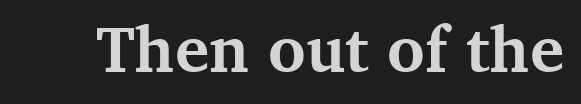
Q: Is the text bold? A: Yes.
Q: Is the text italic (slanted)? A: No, it is upright.
Q: Is the typeface a serif or a sans-serif typeface? A: Serif.
Q: Is the text underlined? A: No.
Q: Is the spacing between letters normal or unusually wide? A: Normal.
Q: Width (condensed, normal, or wide)? A: Normal.
Q: Stroke contrast? A: Medium.
Q: x-height? A: Medium.
Q: Monospaced? A: No.
